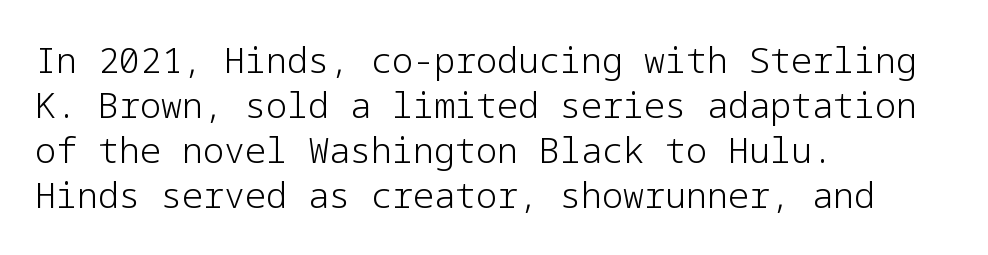
Q: Is the text bold? A: No.
Q: Is the text italic (slanted)? A: No, it is upright.
Q: Is the typeface a serif or a sans-serif typeface? A: Sans-serif.
Q: Is the text underlined? A: No.
Q: How is the paragraph aligned? A: Left-aligned.
Q: Is the spacing between letters normal or unusually wide? A: Normal.
Q: Is the spacing between lines tight, normal or loose? A: Normal.
Q: Width (condensed, normal, or wide)? A: Normal.
Q: Stroke contrast? A: Low.
Q: x-height? A: Medium.
